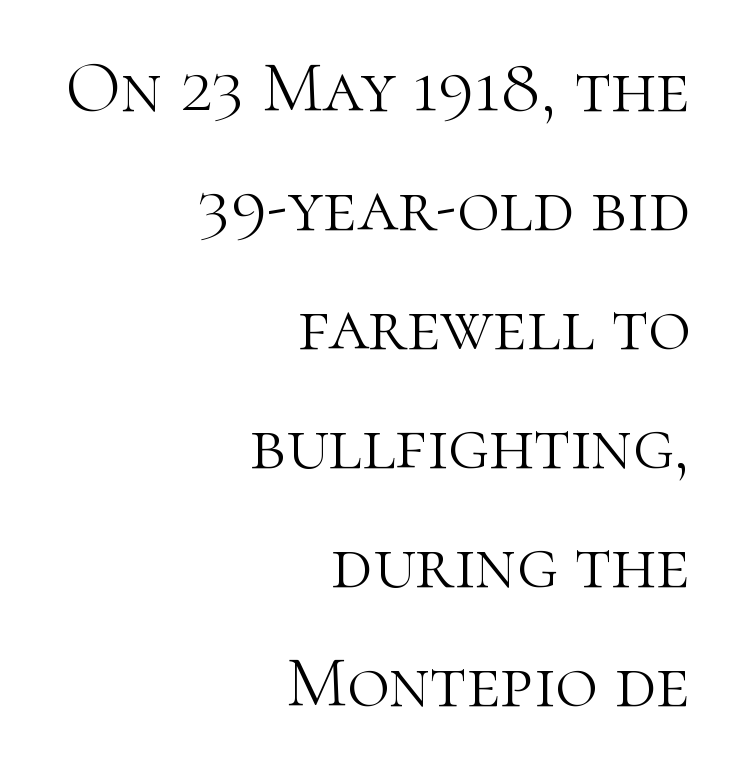
Nobody touched the tracking dial on this one. Yep, those are serifs on the letters. A flush-right, rag-left setting is used for this passage. Leading: standard. A typesetter would call this proportional, since set widths differ per character. The characters are drawn with everyday or finer stroke widths.
